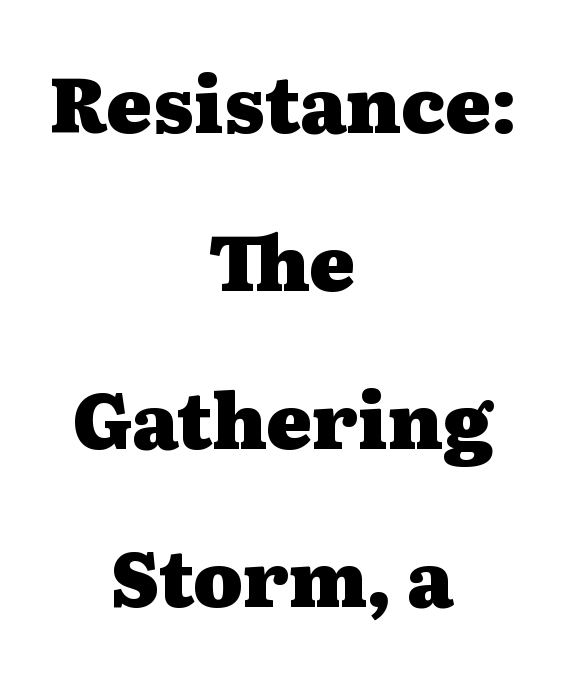
Q: Is the text bold? A: Yes.
Q: Is the text italic (slanted)? A: No, it is upright.
Q: Is the typeface a serif or a sans-serif typeface? A: Serif.
Q: Is the text underlined? A: No.
Q: How is the paragraph aligned? A: Centered.
Q: Is the spacing between letters normal or unusually wide? A: Normal.
Q: Is the spacing between lines tight, normal or loose? A: Loose.
Q: Width (condensed, normal, or wide)? A: Wide.
Q: Stroke contrast? A: Medium.
Q: x-height? A: Medium.
Q: Monospaced? A: No.
